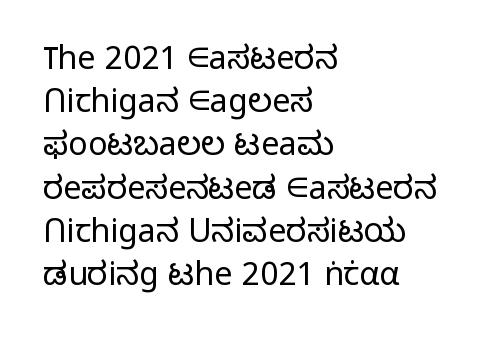
{"serif": "no", "italic": "no", "bold": "no", "weight": "light", "width": "normal", "stroke_contrast": "low", "x_height": "medium", "monospaced": "no", "underline": "no", "align": "left", "line_spacing": "normal", "line_spacing_ratio": 1.35, "letter_spacing": "normal", "letter_spacing_em": 0.0, "glyph_px": 32}
